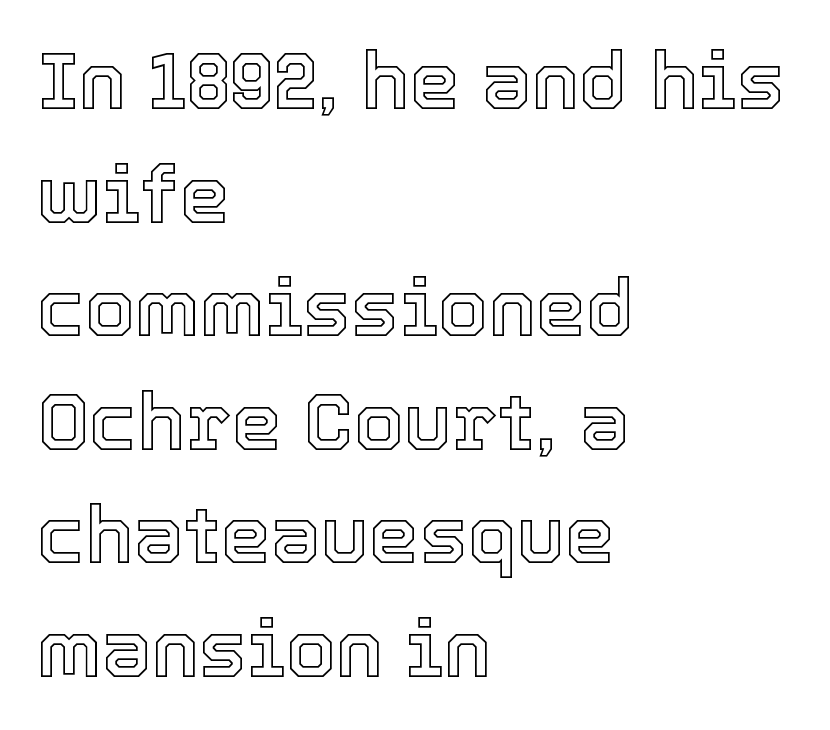
Q: Is the text italic (slanted)? A: No, it is upright.
Q: Is the text underlined? A: No.
Q: How is the paragraph aligned? A: Left-aligned.
Q: Is the spacing between letters normal or unusually wide? A: Normal.
Q: Is the spacing between lines tight, normal or loose? A: Normal.
Q: Width (condensed, normal, or wide)? A: Normal.
Q: x-height? A: Medium.
Q: Monospaced? A: No.
